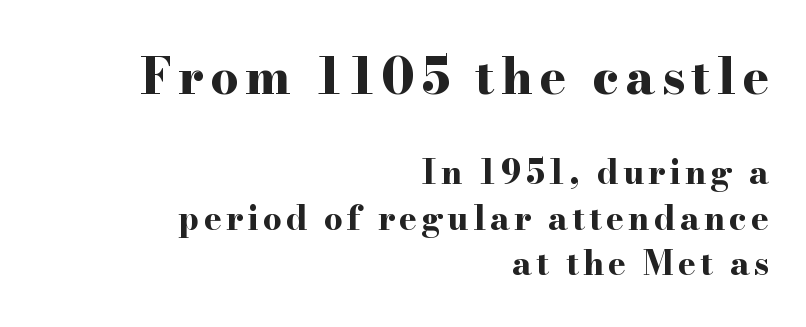
The image shows 50 px bold, wide serif type, upright; set right-aligned, normal line spacing (1.38x), not underlined; the first (top) block is 1.52x larger; high stroke contrast and a small x-height.
